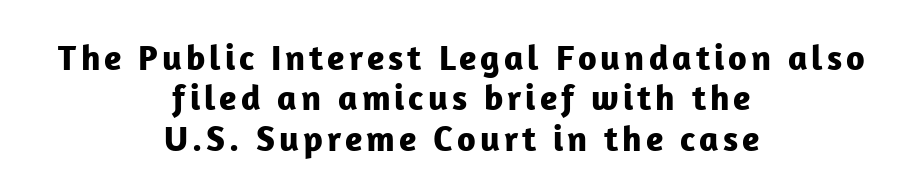
Q: Is the text bold? A: Yes.
Q: Is the text italic (slanted)? A: No, it is upright.
Q: Is the typeface a serif or a sans-serif typeface? A: Sans-serif.
Q: Is the text underlined? A: No.
Q: How is the paragraph aligned? A: Centered.
Q: Is the spacing between lines tight, normal or loose? A: Tight.
Q: Width (condensed, normal, or wide)? A: Normal.
Q: Stroke contrast? A: Low.
Q: x-height? A: Medium.
Q: Monospaced? A: No.
